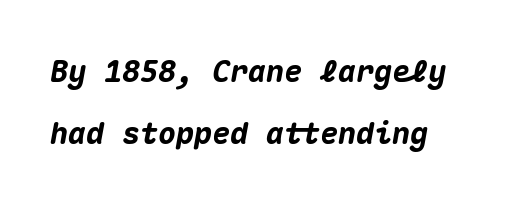
{"italic": "yes", "lean": "right", "slant_degrees": 10, "bold": "yes", "weight": "heavy", "width": "normal", "stroke_contrast": "medium", "x_height": "medium", "monospaced": "yes", "underline": "no", "line_spacing": "loose", "line_spacing_ratio": 2.08, "letter_spacing": "normal", "letter_spacing_em": 0.0, "glyph_px": 30}
